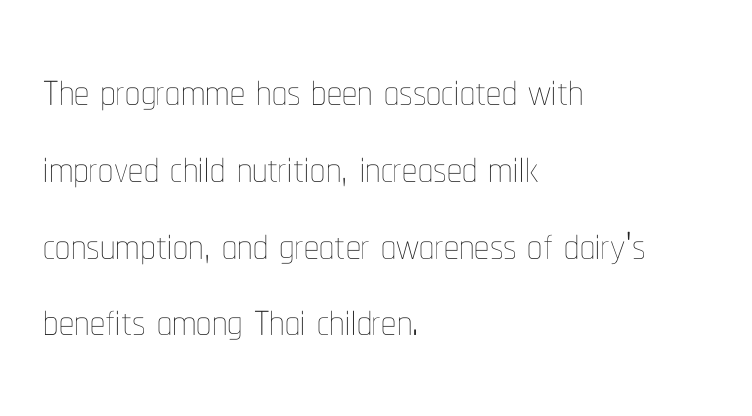
Tracking here is standard; glyphs follow each other at the usual distance. Letters have the restrained weight of plain body copy at most. The passage shown is typed in a proportional face where columns would drift. If you drew a line through each stem, it would be perfectly vertical. The designer left line spacing at the default.
